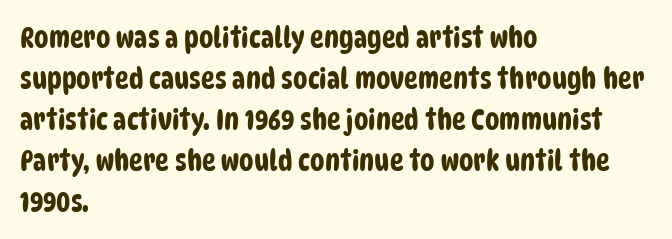
{"serif": "no", "width": "condensed", "stroke_contrast": "low", "x_height": "large", "monospaced": "no", "underline": "no", "align": "left", "line_spacing": "normal", "line_spacing_ratio": 1.41, "letter_spacing": "normal", "letter_spacing_em": 0.0, "glyph_px": 29}
